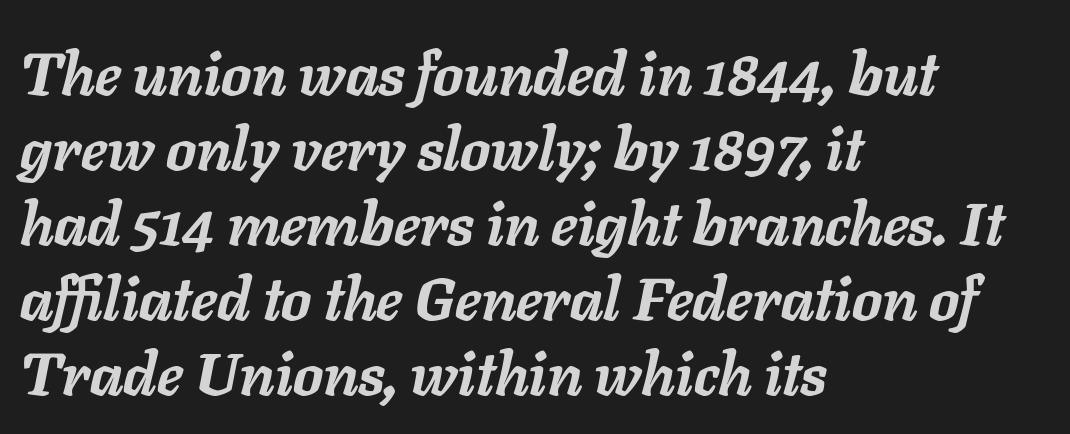
{"italic": "yes", "lean": "right", "slant_degrees": 11, "bold": "yes", "weight": "semibold", "width": "normal", "stroke_contrast": "low", "x_height": "medium", "monospaced": "no", "underline": "no", "align": "left", "line_spacing": "normal", "line_spacing_ratio": 1.25, "letter_spacing": "normal", "letter_spacing_em": 0.0, "glyph_px": 60}
